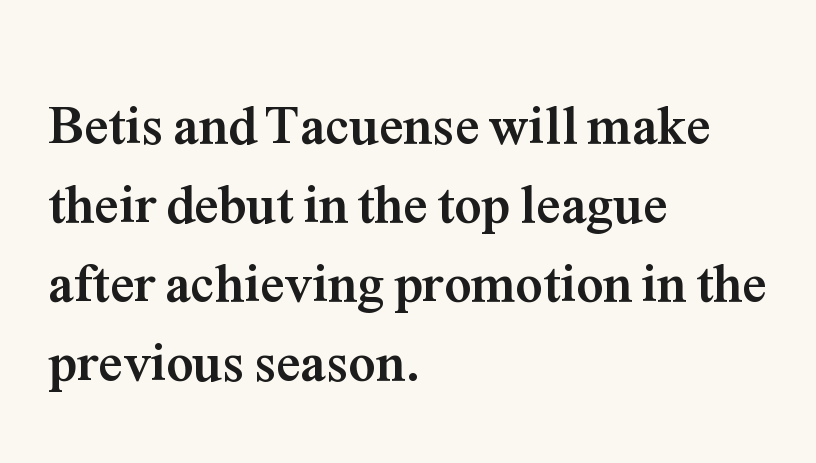
Does the copy run flush right? No — it runs flush left. Beneath every word, the page is bare. The line texture is even and compact thanks to regular tracking. This is serif lettering, the kind often seen in printed books.
